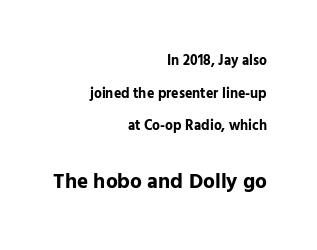
{"italic": "no", "bold": "yes", "underline": "no", "align": "right", "line_spacing": "loose", "line_spacing_ratio": 2.33, "letter_spacing": "normal", "letter_spacing_em": 0.0, "larger_block": "second", "size_ratio": 1.5, "glyph_px": 21}
